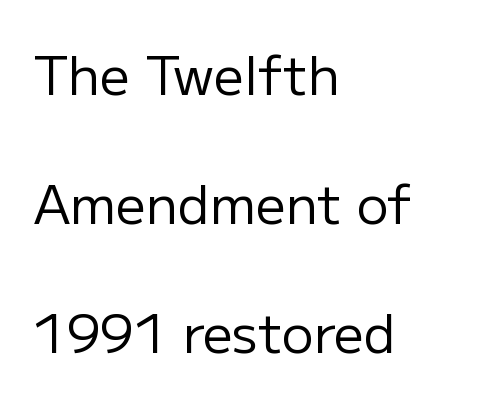
The image shows 53 px regular-weight sans-serif type, upright; set left-aligned, loose line spacing (2.43x), normal letter spacing, not underlined; low stroke contrast and a medium x-height.
